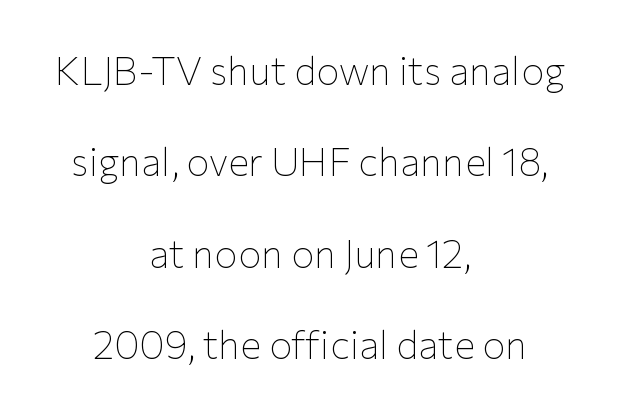
The image shows 39 px thin sans-serif type, upright; set centered, loose line spacing (2.34x), normal letter spacing, not underlined; low stroke contrast and a medium x-height.
